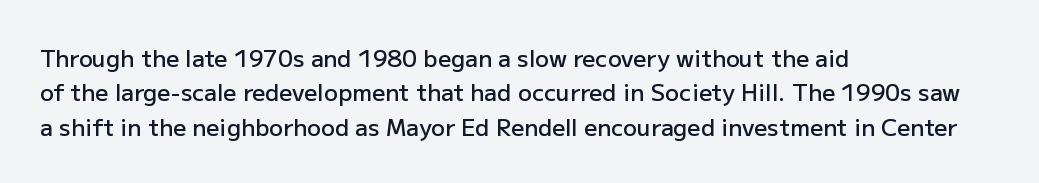
{"italic": "no", "bold": "semi", "underline": "no", "align": "left", "line_spacing": "normal", "line_spacing_ratio": 1.49, "letter_spacing": "normal", "letter_spacing_em": 0.0, "glyph_px": 23}
